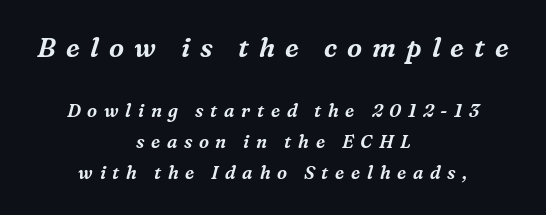
Emphasis-style slanted type is in use. Between these two stacked blocks, the higher one wins on size. Descenders hang freely into open space. Tracking value appears strongly positive — letters spread wide.
